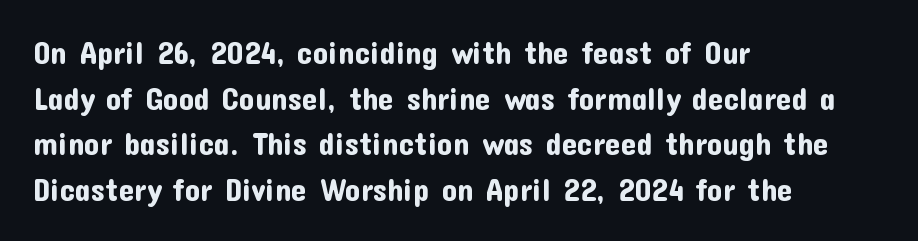
Q: Is the text italic (slanted)? A: No, it is upright.
Q: Is the typeface a serif or a sans-serif typeface? A: Sans-serif.
Q: Is the text underlined? A: No.
Q: How is the paragraph aligned? A: Left-aligned.
Q: Is the spacing between letters normal or unusually wide? A: Normal.
Q: Is the spacing between lines tight, normal or loose? A: Normal.
Q: Width (condensed, normal, or wide)? A: Normal.
Q: Stroke contrast? A: Low.
Q: x-height? A: Medium.
Q: Monospaced? A: No.
